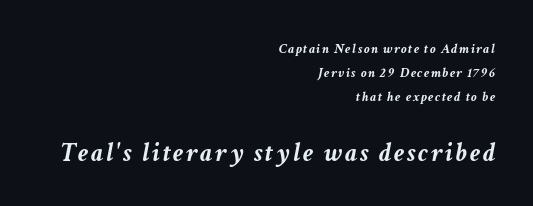
{"italic": "yes", "lean": "right", "slant_degrees": 11, "bold": "yes", "underline": "no", "align": "right", "line_spacing_ratio": 1.72, "larger_block": "second", "size_ratio": 1.93, "glyph_px": 27}
